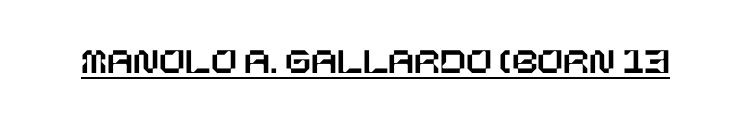
Q: Is the text italic (slanted)? A: No, it is upright.
Q: Is the text underlined? A: Yes.
Q: Is the spacing between letters normal or unusually wide? A: Normal.
Q: Width (condensed, normal, or wide)? A: Normal.
Q: Stroke contrast? A: Low.
Q: x-height? A: Large.
